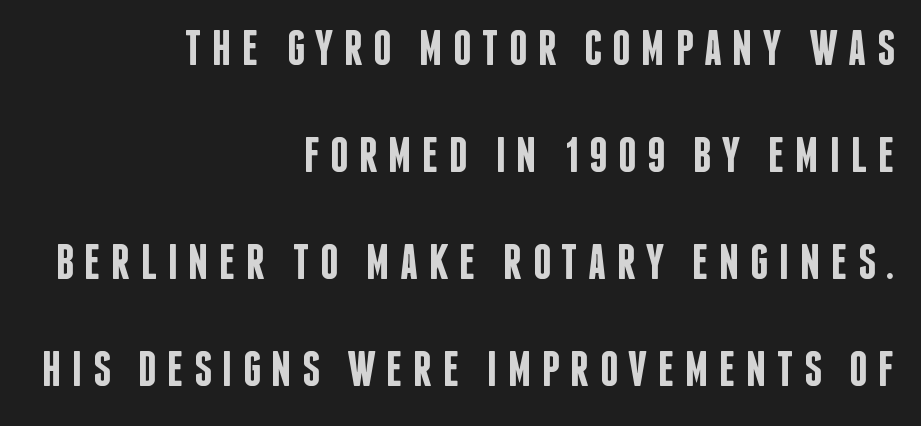
{"serif": "no", "italic": "no", "bold": "semi", "weight": "semibold", "width": "condensed", "stroke_contrast": "low", "x_height": "large", "monospaced": "no", "underline": "no", "align": "right", "line_spacing": "loose", "line_spacing_ratio": 2.14, "letter_spacing": "wide", "letter_spacing_em": 0.21, "glyph_px": 50}
